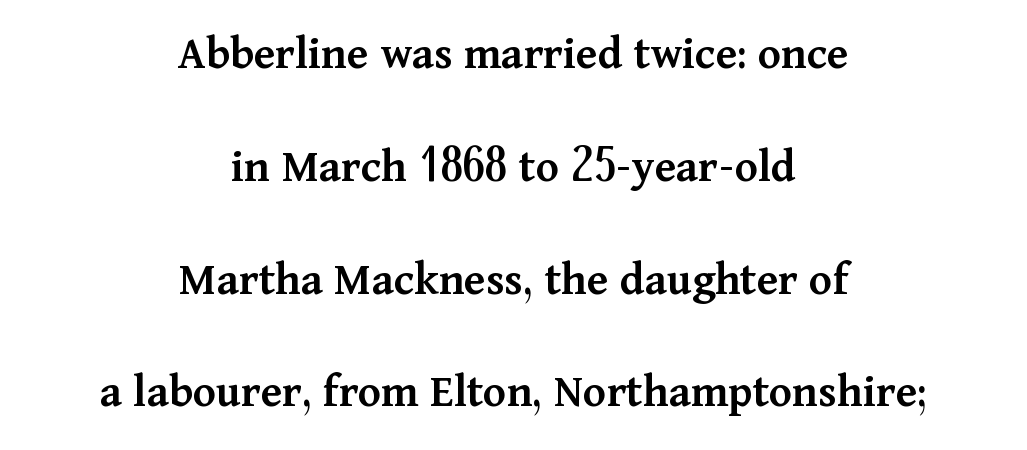
{"serif": "yes", "italic": "no", "bold": "semi", "weight": "semibold", "width": "normal", "stroke_contrast": "medium", "x_height": "medium", "monospaced": "no", "underline": "no", "align": "center", "line_spacing": "loose", "line_spacing_ratio": 2.35, "letter_spacing": "normal", "letter_spacing_em": 0.0, "glyph_px": 48}
